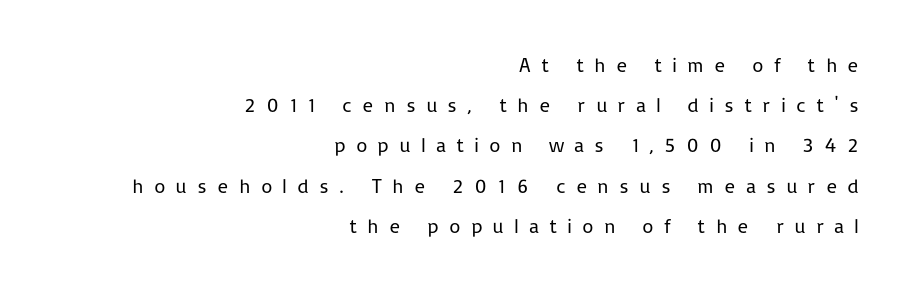
Is this a heavy cut? Hardly; it is regular or lighter. Letter spacing: wide. Where is the straight margin? On the right. This block would shrink considerably if given ordinary leading; it's expanded now.
